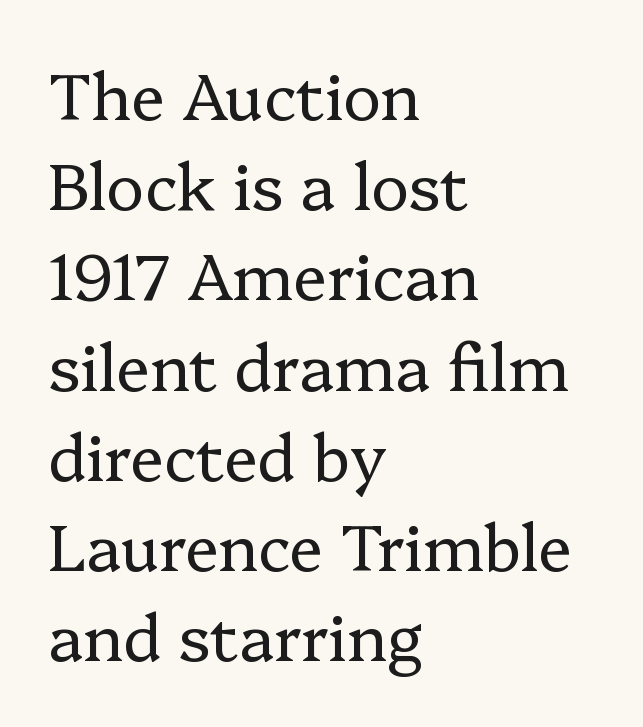
{"serif": "yes", "italic": "no", "bold": "no", "weight": "regular", "width": "normal", "stroke_contrast": "low", "x_height": "medium", "monospaced": "no", "underline": "no", "align": "left", "line_spacing": "normal", "line_spacing_ratio": 1.41, "letter_spacing": "normal", "letter_spacing_em": 0.0, "glyph_px": 64}
